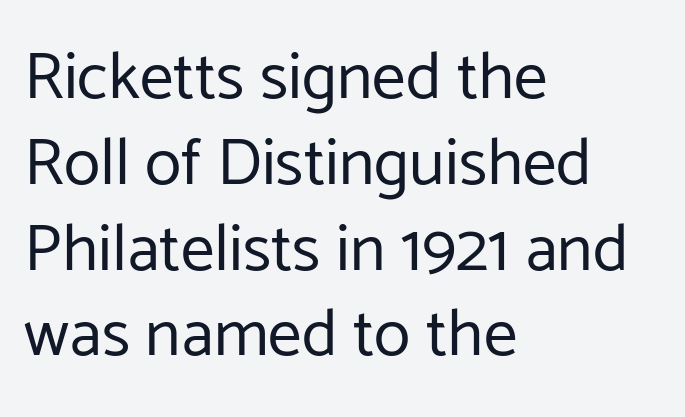
The line-height multiplier appears to be the usual default. The gap between lines stays unmarked. On a weight scale, this lands at 450 or below. The type sits square on the baseline with zero lean. You can tell from the bare stems that sans-serif type was used. Short note: letters normally spaced.
